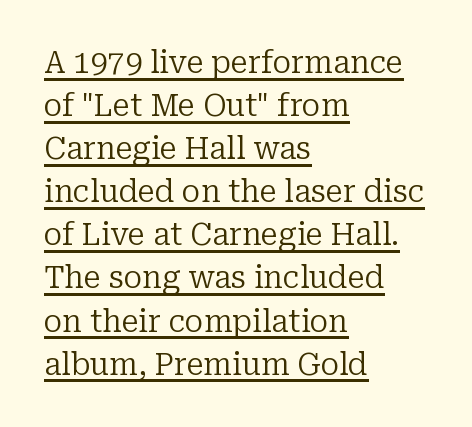
Q: Is the text bold? A: No.
Q: Is the text italic (slanted)? A: No, it is upright.
Q: Is the typeface a serif or a sans-serif typeface? A: Serif.
Q: Is the text underlined? A: Yes.
Q: How is the paragraph aligned? A: Left-aligned.
Q: Is the spacing between letters normal or unusually wide? A: Normal.
Q: Is the spacing between lines tight, normal or loose? A: Normal.
Q: Width (condensed, normal, or wide)? A: Normal.
Q: Stroke contrast? A: Low.
Q: x-height? A: Medium.
Q: Monospaced? A: No.
